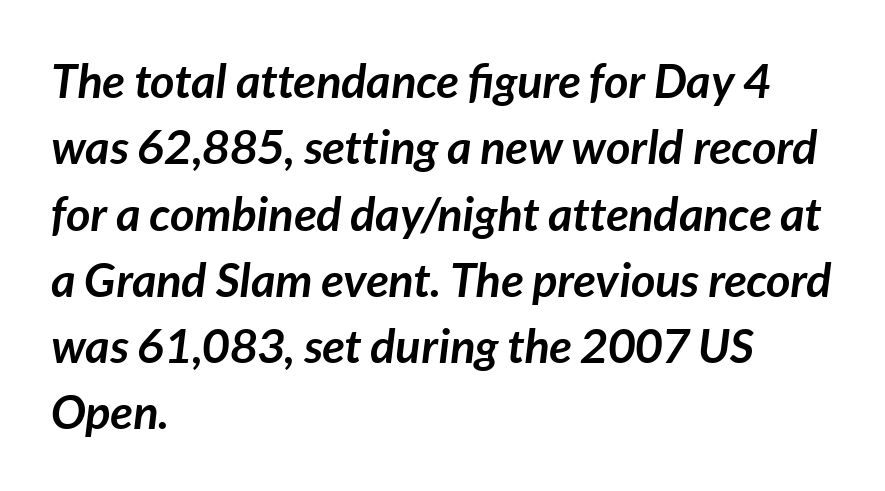
Do the characters align in a grid? No, the font is proportional. How would I describe the line gaps? Plain and ordinary. The words here are not underlined. The rendering applies a slant to the glyphs. Short and long lines alike share a common starting point at left.
